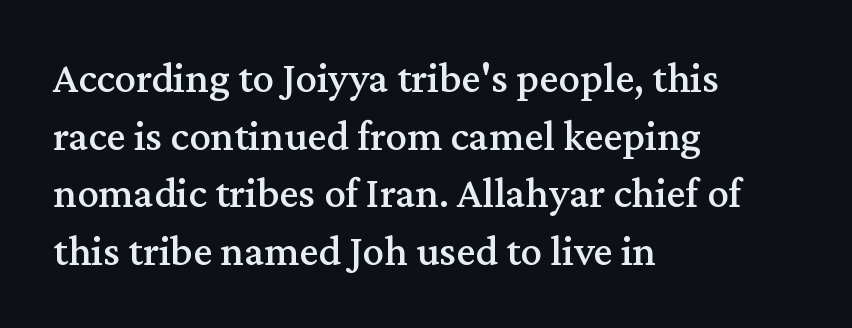
Q: Is the text italic (slanted)? A: No, it is upright.
Q: Is the typeface a serif or a sans-serif typeface? A: Serif.
Q: Is the text underlined? A: No.
Q: How is the paragraph aligned? A: Left-aligned.
Q: Is the spacing between letters normal or unusually wide? A: Normal.
Q: Is the spacing between lines tight, normal or loose? A: Normal.
Q: Width (condensed, normal, or wide)? A: Normal.
Q: Stroke contrast? A: Medium.
Q: x-height? A: Medium.
Q: Monospaced? A: No.
